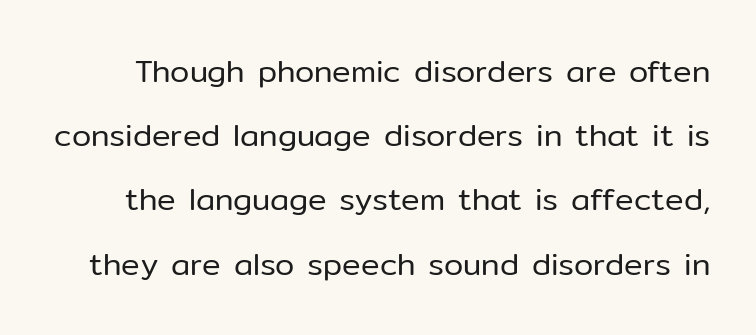
{"serif": "no", "italic": "no", "bold": "no", "weight": "regular", "width": "normal", "stroke_contrast": "low", "x_height": "medium", "monospaced": "no", "underline": "no", "line_spacing": "loose", "line_spacing_ratio": 2.07, "letter_spacing": "normal", "letter_spacing_em": 0.0, "glyph_px": 31}
